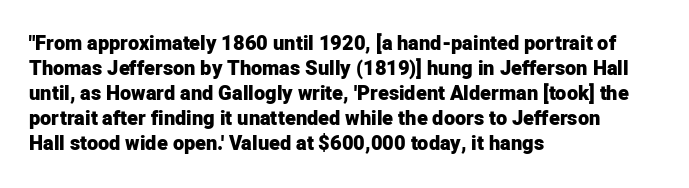
{"italic": "no", "bold": "yes", "underline": "no", "align": "left", "line_spacing": "normal", "line_spacing_ratio": 1.25, "letter_spacing": "normal", "letter_spacing_em": 0.0, "glyph_px": 20}
